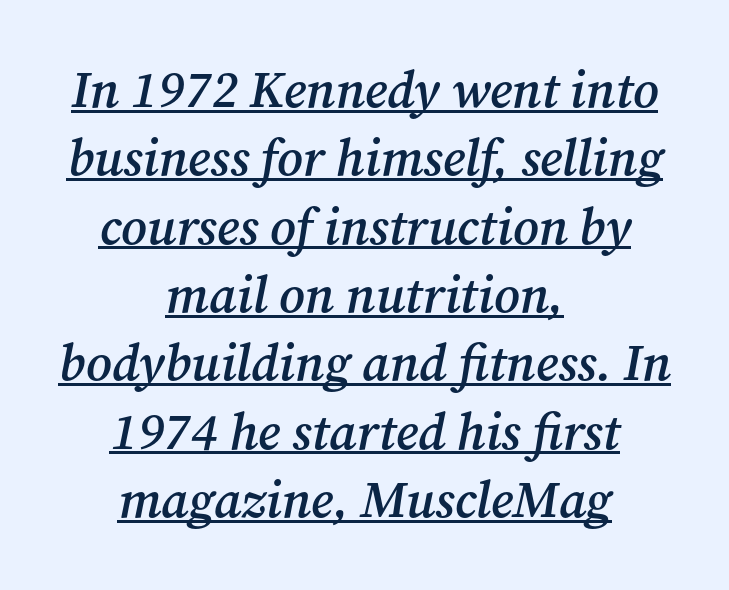
{"serif": "yes", "italic": "yes", "lean": "right", "slant_degrees": 12, "bold": "semi", "weight": "semibold", "width": "normal", "stroke_contrast": "medium", "x_height": "medium", "monospaced": "no", "underline": "yes", "align": "center", "line_spacing": "normal", "line_spacing_ratio": 1.34, "letter_spacing": "normal", "letter_spacing_em": 0.0, "glyph_px": 51}
